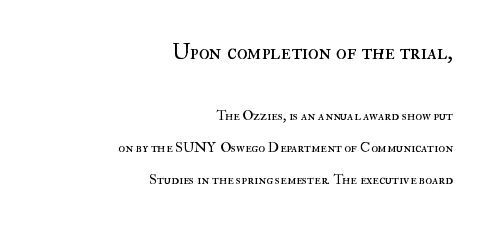
Q: Is the text bold? A: No.
Q: Is the text italic (slanted)? A: No, it is upright.
Q: Is the text underlined? A: No.
Q: How is the paragraph aligned? A: Right-aligned.
Q: Is the spacing between letters normal or unusually wide? A: Normal.
Q: Is the spacing between lines tight, normal or loose? A: Loose.
Q: Which block of text is set in a larger size, the first (top) or the second (bottom)? A: The first (top) one.
